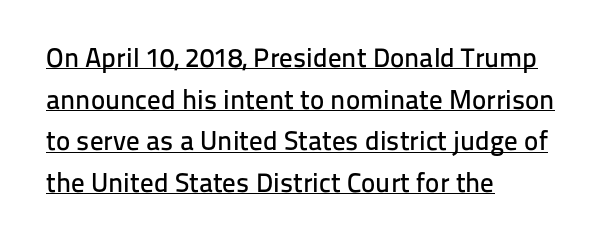
Q: Is the text italic (slanted)? A: No, it is upright.
Q: Is the text underlined? A: Yes.
Q: How is the paragraph aligned? A: Left-aligned.
Q: Is the spacing between letters normal or unusually wide? A: Normal.
Q: Is the spacing between lines tight, normal or loose? A: Normal.
